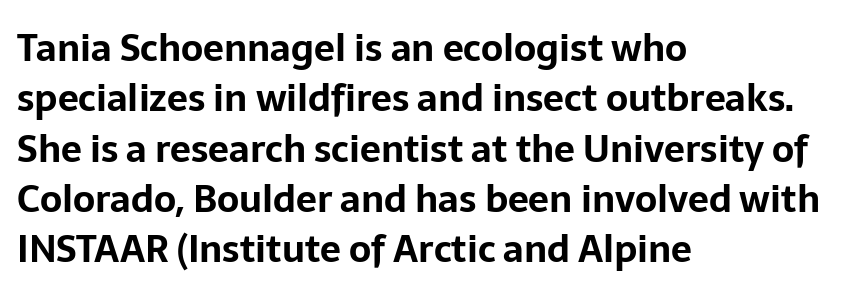
{"serif": "no", "italic": "no", "bold": "yes", "weight": "bold", "width": "normal", "stroke_contrast": "low", "x_height": "medium", "monospaced": "no", "underline": "no", "align": "left", "line_spacing": "normal", "line_spacing_ratio": 1.36, "letter_spacing": "normal", "letter_spacing_em": 0.0, "glyph_px": 37}
